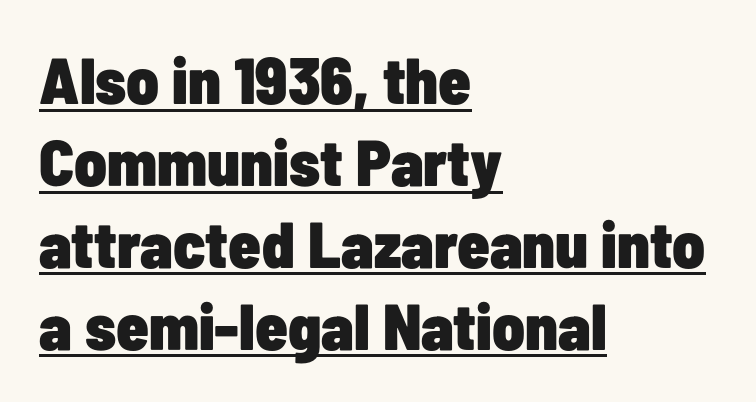
This sample has the flowing, uneven cadence of proportional lettering. This is the regular roman posture of the typeface. These lines sit exactly where default settings would place them. Does extra space separate the letters? No, they use regular spacing. The passage shown is typeset with a sans-serif family.
